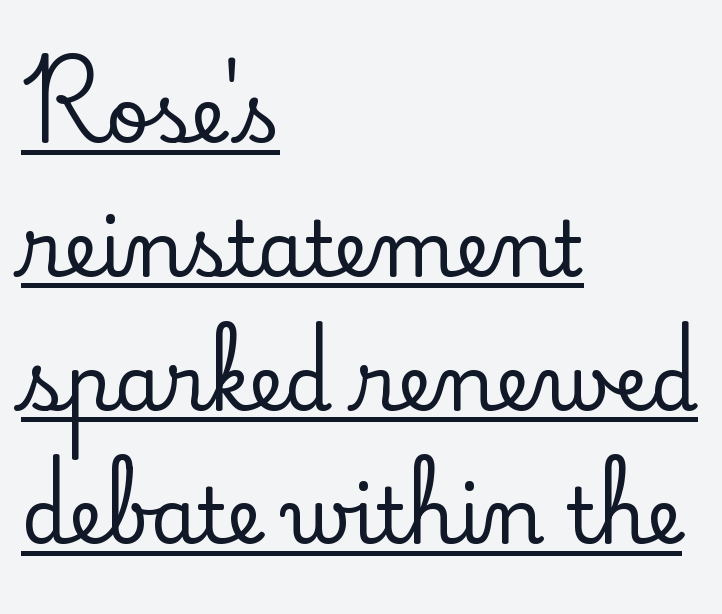
{"serif": "yes", "italic": "no", "width": "normal", "stroke_contrast": "low", "x_height": "small", "monospaced": "no", "underline": "yes", "align": "left", "line_spacing_ratio": 1.76, "letter_spacing": "normal", "letter_spacing_em": 0.0, "glyph_px": 76}
